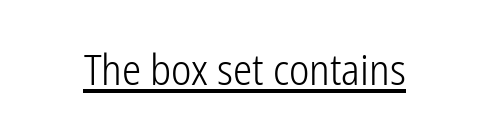
These lines are rendered in a variable-pitch font. This sample uses an upright cut, with every glyph sitting square on the baseline. This rendering features underlined lettering. Each stroke keeps to a modest, everyday thickness or less. The gaps between neighbouring characters are ordinary and unremarkable.
